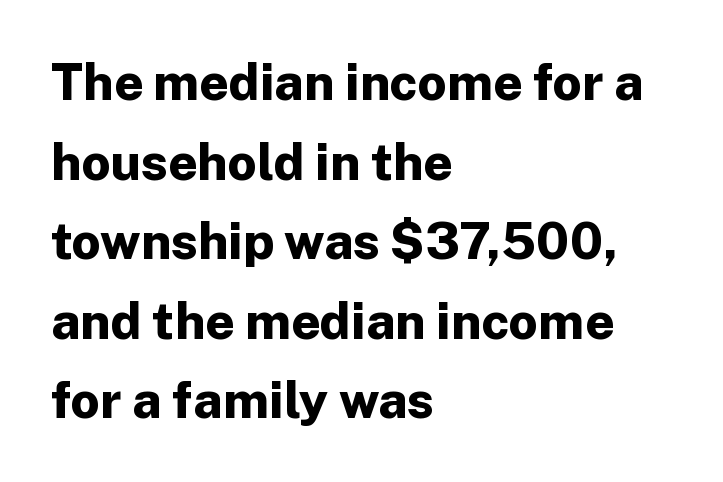
The image shows 51 px bold sans-serif type, upright; set left-aligned, normal line spacing (1.56x), normal letter spacing, not underlined; low stroke contrast and a medium x-height.
